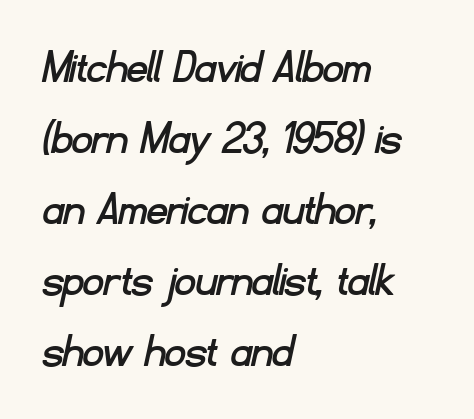
The image shows 50 px sans-serif type; set left-aligned, normal line spacing (1.42x), normal letter spacing, not underlined; low stroke contrast and a small x-height.
